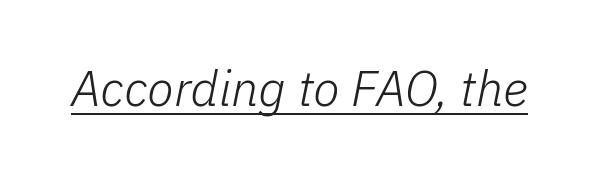
Q: Is the text bold? A: No.
Q: Is the text italic (slanted)? A: Yes, it leans right by about 11 degrees.
Q: Is the text underlined? A: Yes.
Q: Is the spacing between letters normal or unusually wide? A: Normal.
Q: Width (condensed, normal, or wide)? A: Normal.
Q: Stroke contrast? A: Low.
Q: x-height? A: Medium.
Q: Monospaced? A: No.
